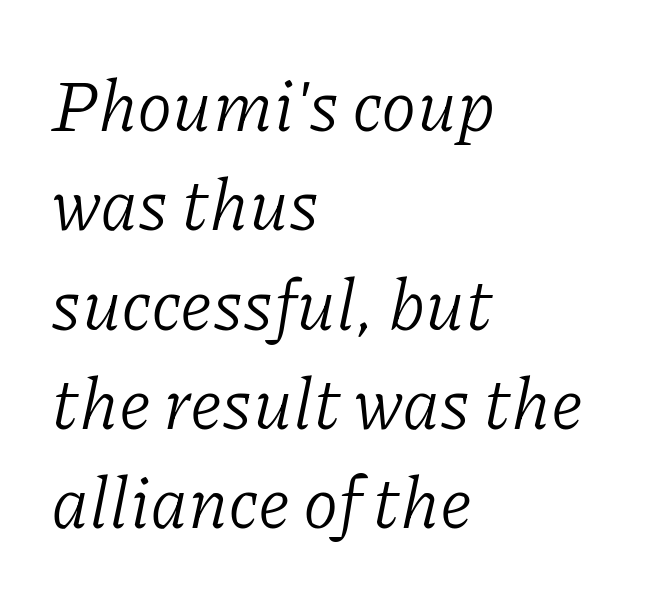
Q: Is the text bold? A: No.
Q: Is the text italic (slanted)? A: Yes, it leans right by about 11 degrees.
Q: Is the typeface a serif or a sans-serif typeface? A: Serif.
Q: Is the text underlined? A: No.
Q: How is the paragraph aligned? A: Left-aligned.
Q: Is the spacing between letters normal or unusually wide? A: Normal.
Q: Is the spacing between lines tight, normal or loose? A: Normal.
Q: Width (condensed, normal, or wide)? A: Normal.
Q: Stroke contrast? A: Low.
Q: x-height? A: Medium.
Q: Monospaced? A: No.
